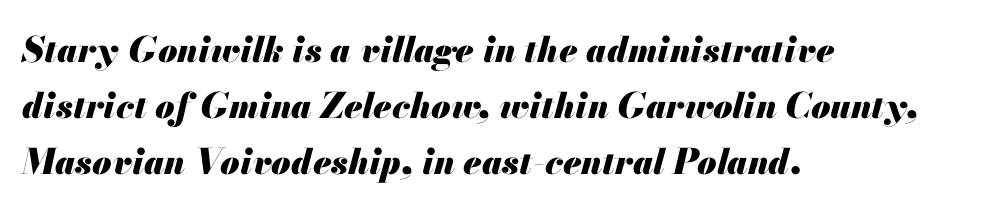
{"italic": "yes", "lean": "right", "slant_degrees": 13, "bold": "yes", "weight": "heavy", "width": "normal", "stroke_contrast": "medium", "x_height": "small", "monospaced": "no", "underline": "no", "align": "left", "line_spacing": "normal", "line_spacing_ratio": 1.6, "letter_spacing": "normal", "letter_spacing_em": 0.0, "glyph_px": 35}
